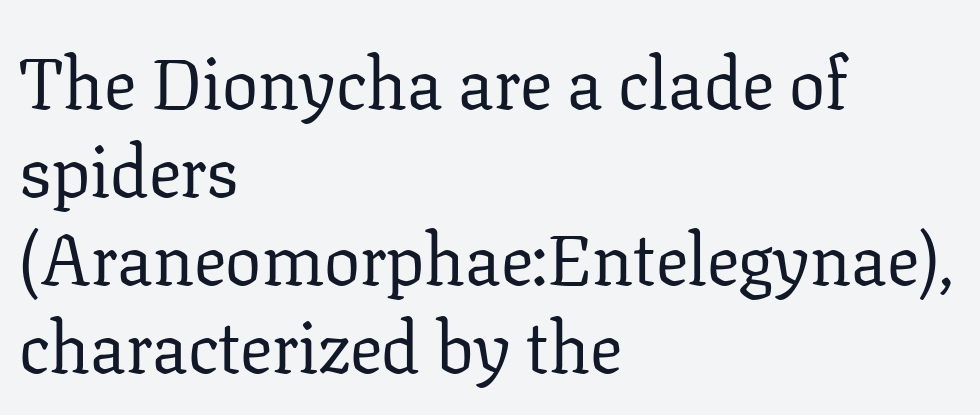
The letterforms sit at book weight or below. The rendering anchors every line to the left-hand side. Each letter keeps its own natural width here, so spacing adapts to shape. Words float on clear page, feet unadorned.
